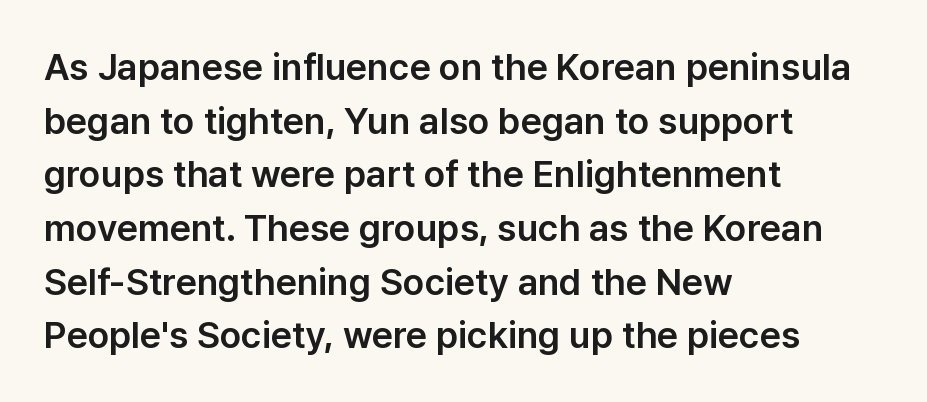
{"serif": "no", "italic": "no", "width": "normal", "stroke_contrast": "low", "x_height": "medium", "monospaced": "no", "underline": "no", "align": "left", "line_spacing": "normal", "line_spacing_ratio": 1.45, "letter_spacing": "normal", "letter_spacing_em": 0.0, "glyph_px": 37}
